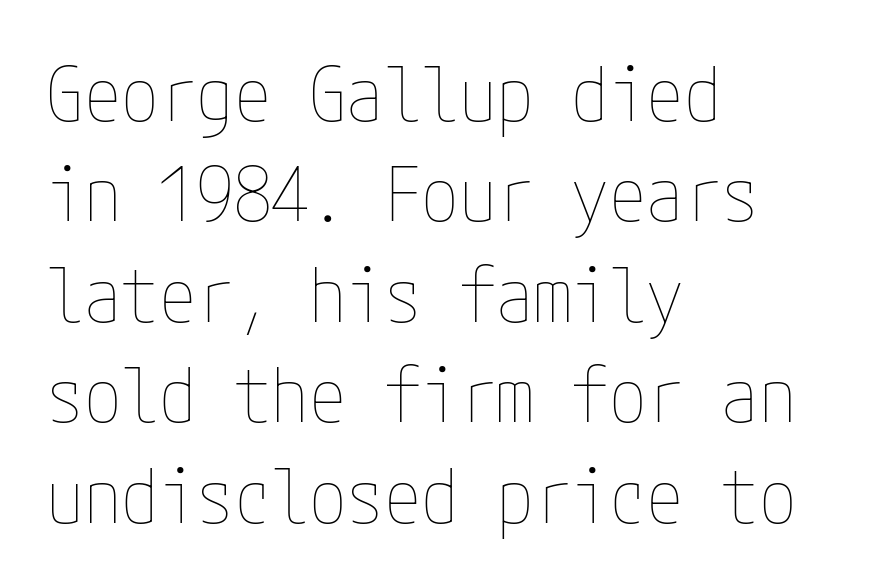
Evenly set lines give the paragraph a standard silhouette. The words here are not underlined. Line starts are locked; line ends wander. Is the type heavy? It reads as light-to-regular instead. The specimen reads as upright at a glance.
